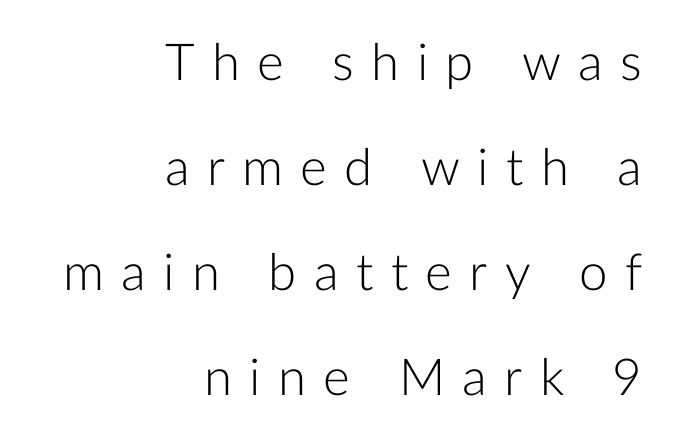
The text block is weighted toward the right margin, trailing off unevenly leftward. Any mark beneath the type? The region is blank. The face used here is a sans, in the tradition of grotesques and geometrics. The passage shown is typed in a proportional face where columns would drift. The typeface has the unassuming heft of standard copy or less. Loose tracking; the words dissolve into strings of separated letters.
